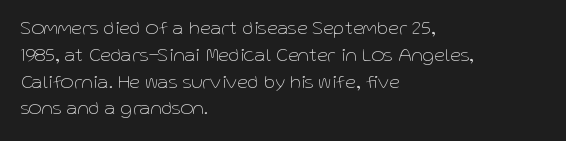
Unlike italic type, these characters show no tilt at all. Honestly, there is no underline to notice here at all. The ragged edge is on the right, which tells us the setting is flush left. Tracking here is standard; glyphs follow each other at the usual distance.
